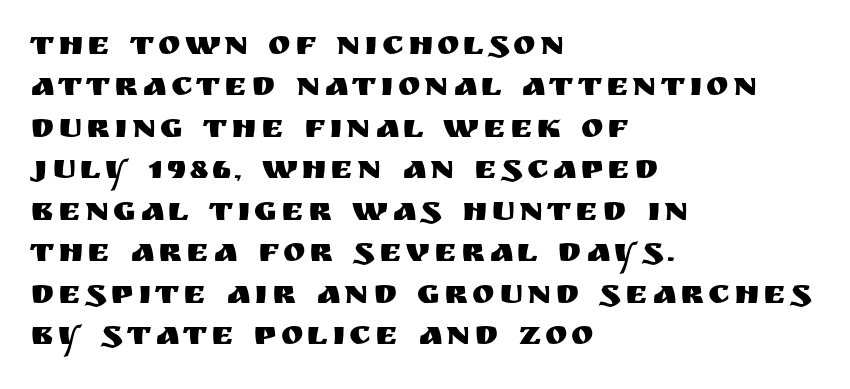
The image shows 34 px sans-serif type, upright; set left-aligned, line spacing 1.22x, not underlined; medium stroke contrast and a large x-height.
